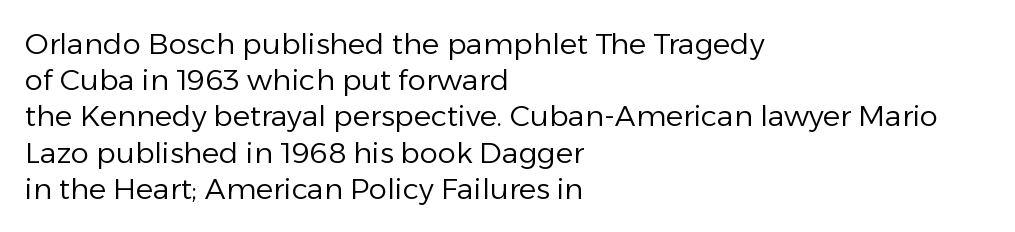
The image shows 29 px regular-weight sans-serif type, upright; set left-aligned, normal line spacing (1.25x), normal letter spacing, not underlined; low stroke contrast and a medium x-height.
